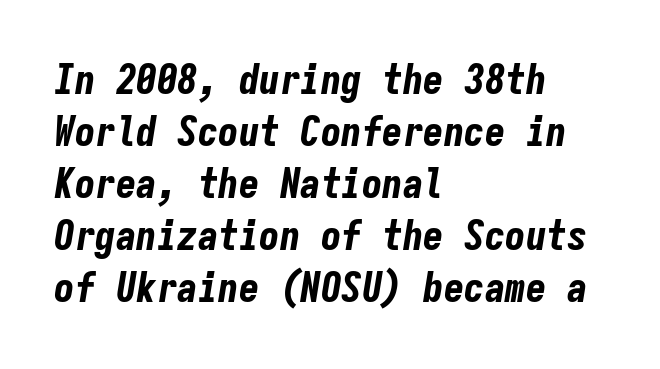
The image shows 41 px bold, condensed type, italic (leaning right), monospaced; set left-aligned, normal line spacing (1.27x), normal letter spacing, not underlined; low stroke contrast and a medium x-height.
